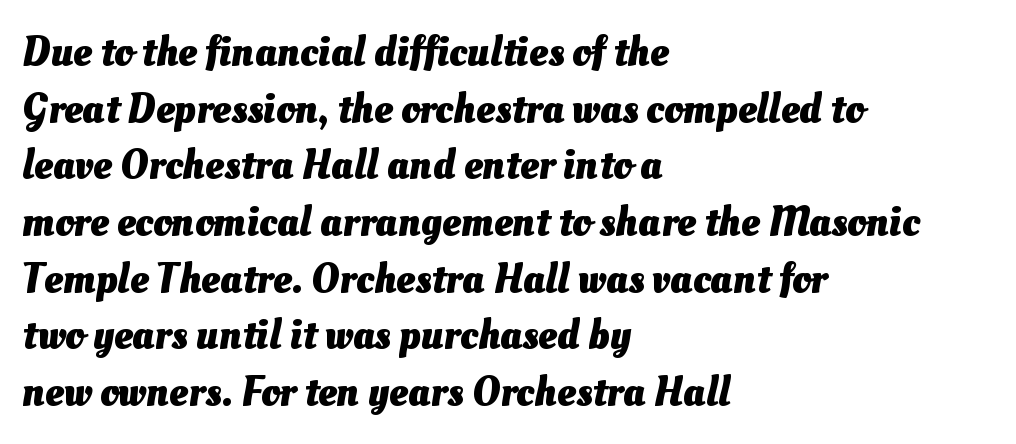
Just letters on the line, the space beneath them empty. Honestly, the letter spacing is just normal — you wouldn't notice it. The rendering uses natural spacing where letterforms have individual widths. Summary of vertical rhythm: regular, with standard interline spacing.
